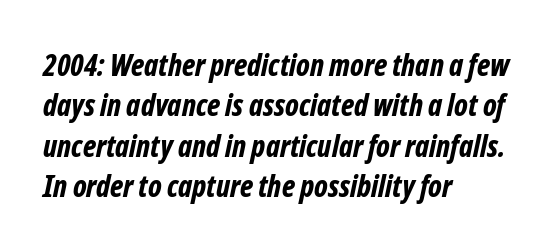
Q: Is the text bold? A: Yes.
Q: Is the text italic (slanted)? A: Yes, it leans right by about 12 degrees.
Q: Is the text underlined? A: No.
Q: How is the paragraph aligned? A: Left-aligned.
Q: Is the spacing between letters normal or unusually wide? A: Normal.
Q: Is the spacing between lines tight, normal or loose? A: Normal.
Q: Width (condensed, normal, or wide)? A: Condensed.
Q: Stroke contrast? A: Low.
Q: x-height? A: Medium.
Q: Monospaced? A: No.
